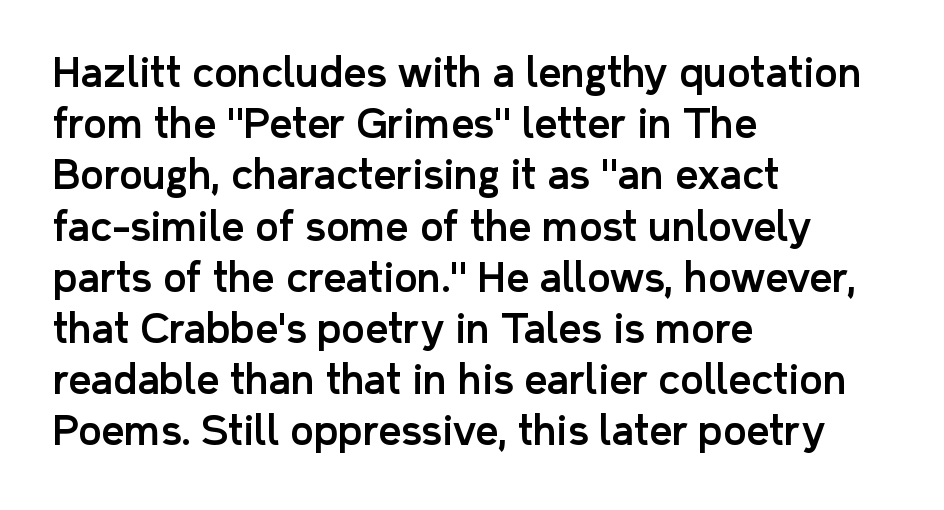
The image shows 40 px sans-serif type, upright; set left-aligned, normal line spacing (1.28x), normal letter spacing, not underlined; low stroke contrast and a medium x-height.
